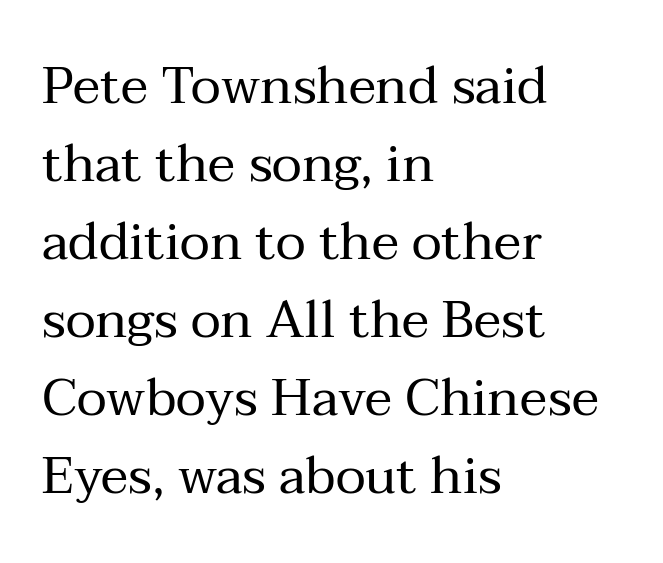
Q: Is the text bold? A: No.
Q: Is the text italic (slanted)? A: No, it is upright.
Q: Is the typeface a serif or a sans-serif typeface? A: Serif.
Q: Is the text underlined? A: No.
Q: How is the paragraph aligned? A: Left-aligned.
Q: Is the spacing between letters normal or unusually wide? A: Normal.
Q: Is the spacing between lines tight, normal or loose? A: Normal.
Q: Width (condensed, normal, or wide)? A: Normal.
Q: Stroke contrast? A: Medium.
Q: x-height? A: Medium.
Q: Monospaced? A: No.
